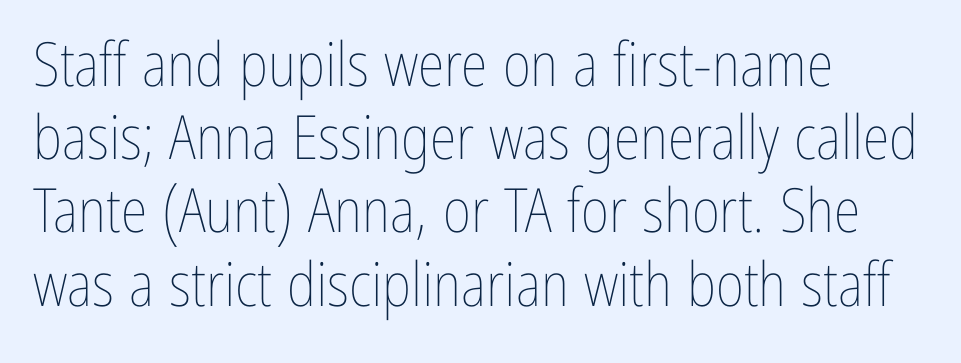
A typesetter would call this proportional, since set widths differ per character. Letters rest on an invisible, unmarked baseline. It's the straight-up-and-down kind of type. Glyph-to-glyph distance matches everyday printed text. Left-aligned paragraph, ragged on the right. No letter is thick-stroked: the sample isn't bold.
